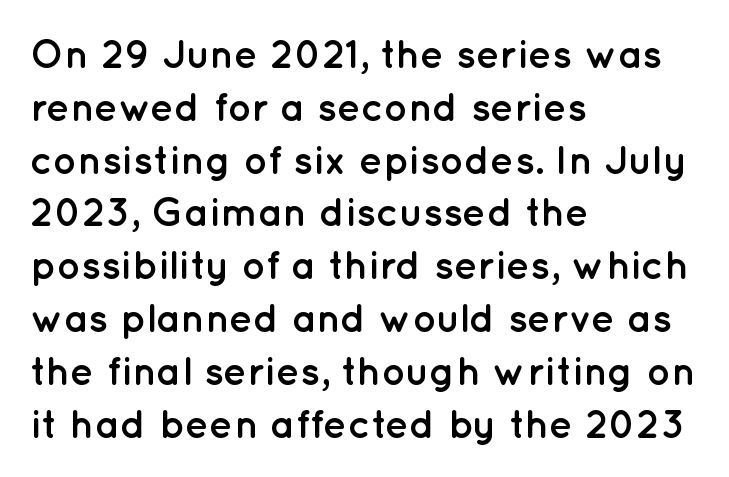
{"serif": "no", "italic": "no", "bold": "yes", "weight": "semibold", "width": "normal", "stroke_contrast": "low", "x_height": "medium", "monospaced": "no", "underline": "no", "align": "left", "line_spacing": "normal", "line_spacing_ratio": 1.32, "letter_spacing": "normal", "letter_spacing_em": 0.0, "glyph_px": 40}
